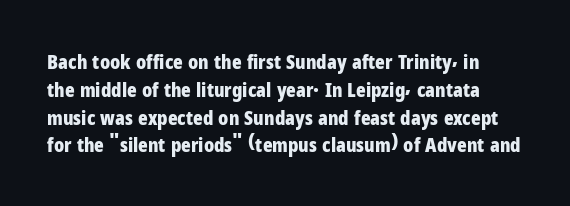
The letterforms sit shoulder to shoulder at normal distance. Every character sits straight up, as roman type does. Descender tails drop into unmarked territory. Bold? Absolutely — the strokes are thick and heavy. A normal amount of white space separates one row of letters from the next.
